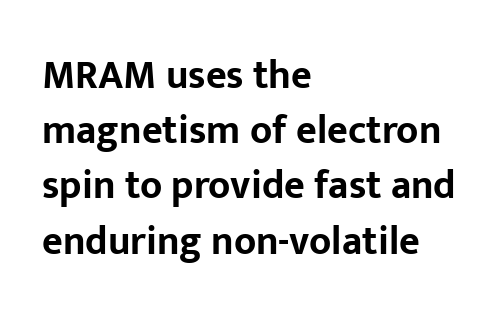
Q: Is the text bold? A: Yes.
Q: Is the text italic (slanted)? A: No, it is upright.
Q: Is the typeface a serif or a sans-serif typeface? A: Sans-serif.
Q: Is the text underlined? A: No.
Q: How is the paragraph aligned? A: Left-aligned.
Q: Is the spacing between letters normal or unusually wide? A: Normal.
Q: Is the spacing between lines tight, normal or loose? A: Normal.
Q: Width (condensed, normal, or wide)? A: Normal.
Q: Stroke contrast? A: Low.
Q: x-height? A: Medium.
Q: Monospaced? A: No.
